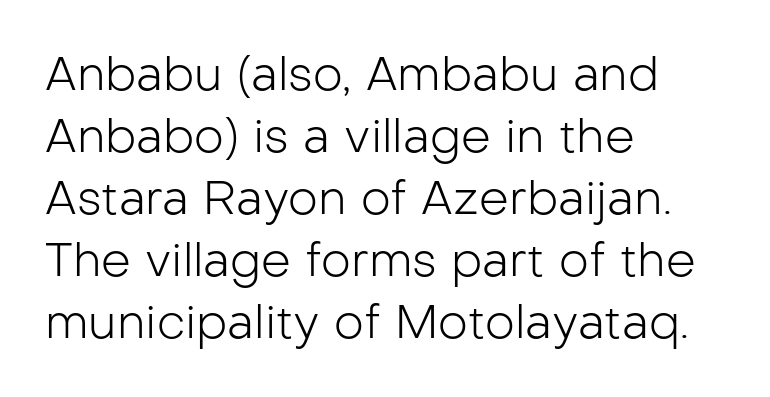
Q: Is the text bold? A: No.
Q: Is the text italic (slanted)? A: No, it is upright.
Q: Is the typeface a serif or a sans-serif typeface? A: Sans-serif.
Q: Is the text underlined? A: No.
Q: How is the paragraph aligned? A: Left-aligned.
Q: Is the spacing between letters normal or unusually wide? A: Normal.
Q: Is the spacing between lines tight, normal or loose? A: Normal.
Q: Width (condensed, normal, or wide)? A: Normal.
Q: Stroke contrast? A: Low.
Q: x-height? A: Medium.
Q: Monospaced? A: No.
